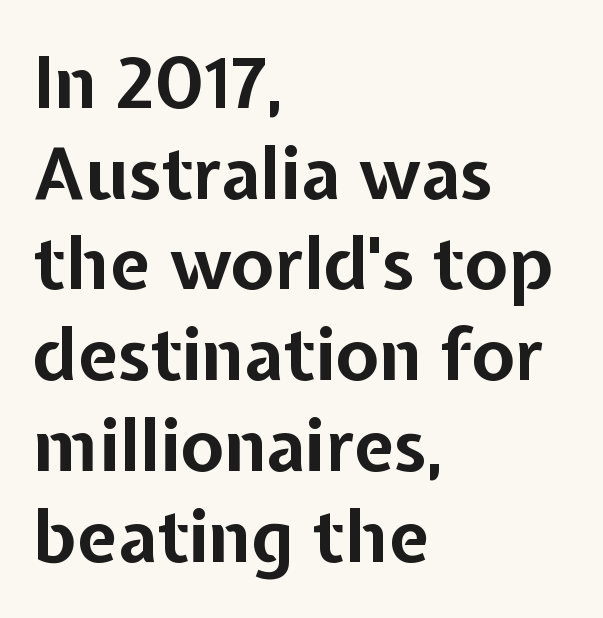
Teacher's note: observe the even left margin — that is flush-left alignment. The letters carry no serifs — their stems end cleanly without finishing strokes. It's the straight-up-and-down kind of type. Students, observe: this is what conventionally led text looks like. Here the designer chose a conventional face with non-uniform glyph widths. The strokes are fattened all the way to bold.
